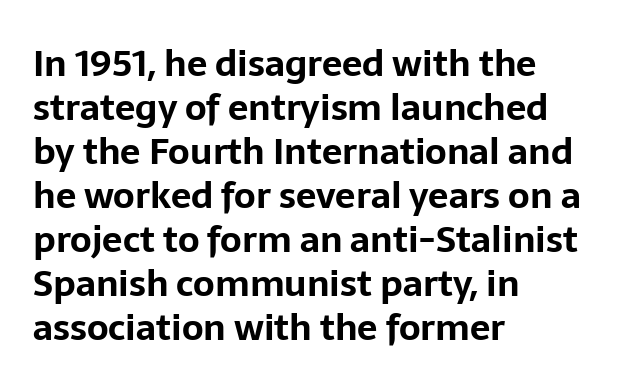
The image shows 36 px bold sans-serif type, upright; set left-aligned, line spacing 1.22x, normal letter spacing, not underlined; low stroke contrast and a medium x-height.
